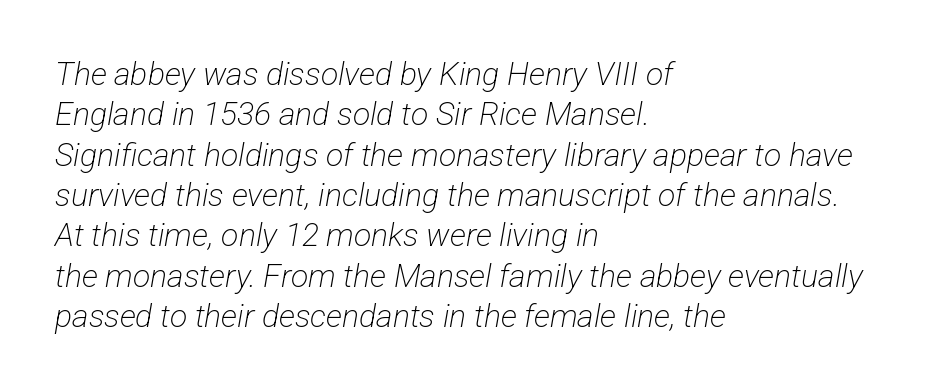
Q: Is the text bold? A: No.
Q: Is the typeface a serif or a sans-serif typeface? A: Sans-serif.
Q: Is the text underlined? A: No.
Q: How is the paragraph aligned? A: Left-aligned.
Q: Is the spacing between letters normal or unusually wide? A: Normal.
Q: Is the spacing between lines tight, normal or loose? A: Normal.
Q: Width (condensed, normal, or wide)? A: Condensed.
Q: Stroke contrast? A: Low.
Q: x-height? A: Medium.
Q: Monospaced? A: No.
